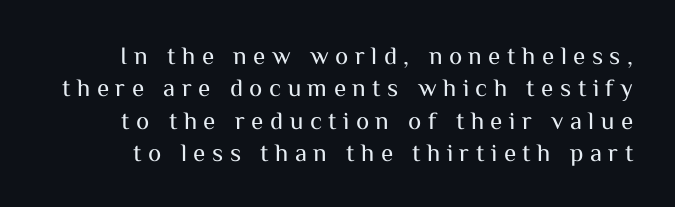
When letters stand straight like this, we call the style roman or upright. Tracking here is generous; glyphs stand well apart from one another. Unbolded letterforms with no extra heft. Nobody drew a line under any word here.
